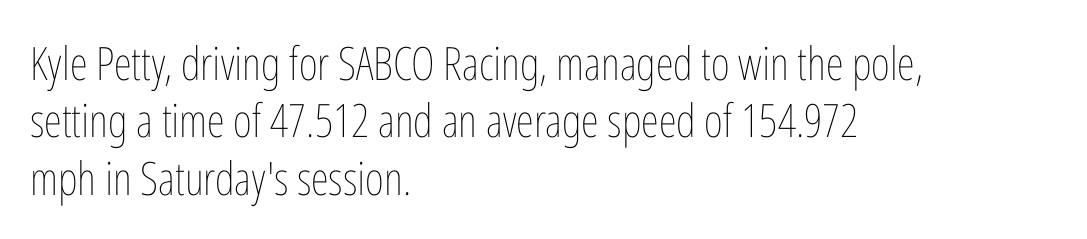
Q: Is the text bold? A: No.
Q: Is the text italic (slanted)? A: No, it is upright.
Q: Is the text underlined? A: No.
Q: How is the paragraph aligned? A: Left-aligned.
Q: Is the spacing between letters normal or unusually wide? A: Normal.
Q: Is the spacing between lines tight, normal or loose? A: Normal.
Q: Width (condensed, normal, or wide)? A: Condensed.
Q: Stroke contrast? A: Low.
Q: x-height? A: Medium.
Q: Monospaced? A: No.
